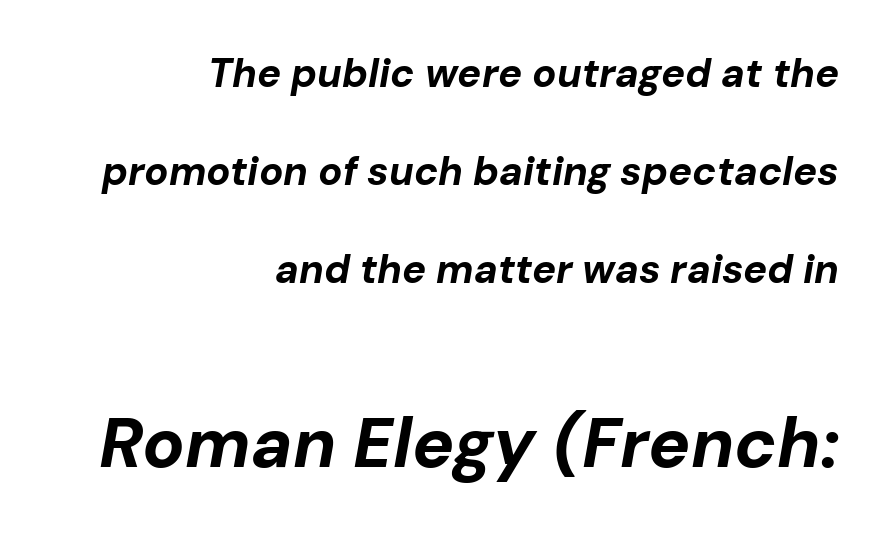
Q: Is the text bold? A: Yes.
Q: Is the text italic (slanted)? A: Yes, it leans right by about 10 degrees.
Q: Is the text underlined? A: No.
Q: How is the paragraph aligned? A: Right-aligned.
Q: Is the spacing between letters normal or unusually wide? A: Normal.
Q: Is the spacing between lines tight, normal or loose? A: Loose.
Q: Which block of text is set in a larger size, the first (top) or the second (bottom)? A: The second (bottom) one.
Q: Width (condensed, normal, or wide)? A: Normal.
Q: Stroke contrast? A: Low.
Q: x-height? A: Medium.
Q: Monospaced? A: No.
